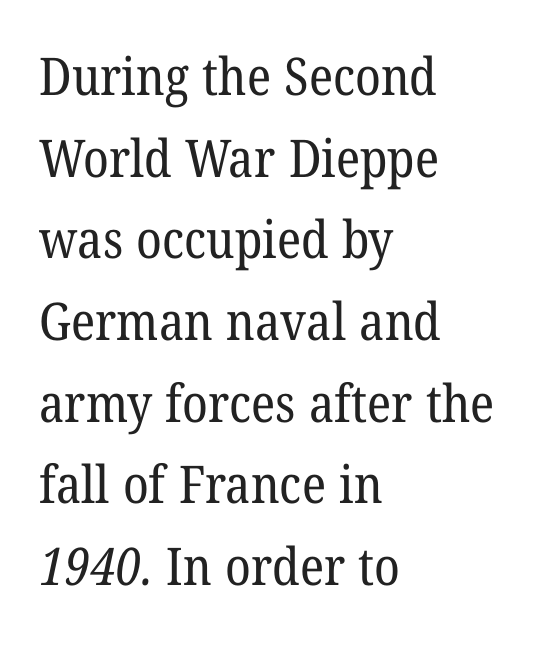
The characters are drawn with everyday or finer stroke widths. Spacing verdict: proportional, widths tailored to each character. The passage shown is not underscored anywhere. If you drew a ruler down the left edge, every line would touch it.
